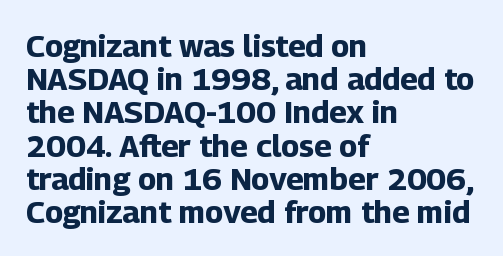
Q: Is the text bold? A: Yes.
Q: Is the text italic (slanted)? A: No, it is upright.
Q: Is the typeface a serif or a sans-serif typeface? A: Sans-serif.
Q: Is the text underlined? A: No.
Q: How is the paragraph aligned? A: Left-aligned.
Q: Is the spacing between letters normal or unusually wide? A: Normal.
Q: Is the spacing between lines tight, normal or loose? A: Tight.
Q: Width (condensed, normal, or wide)? A: Normal.
Q: Stroke contrast? A: Low.
Q: x-height? A: Medium.
Q: Monospaced? A: No.
